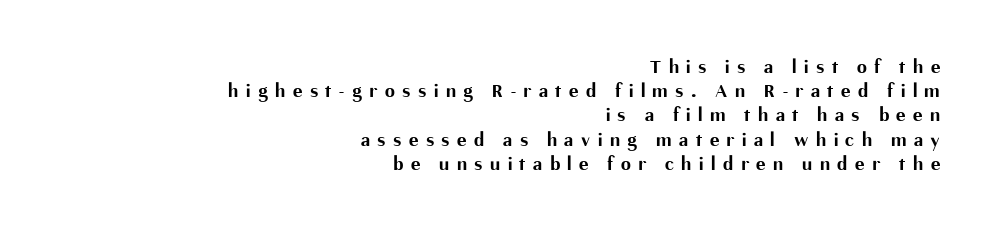
The image shows 20 px bold type, upright; set right-aligned, line spacing 1.21x, unusually wide letter spacing (+0.37 em), not underlined.
